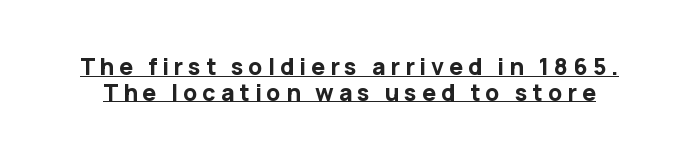
Honestly, the rows look squashed on top of each other. The lettering holds an erect, upright posture throughout. Weight check: bold — yes, fully. Look at the tracking — it's clearly loosened, letters drifting apart. A typographer would call this underscored text.
